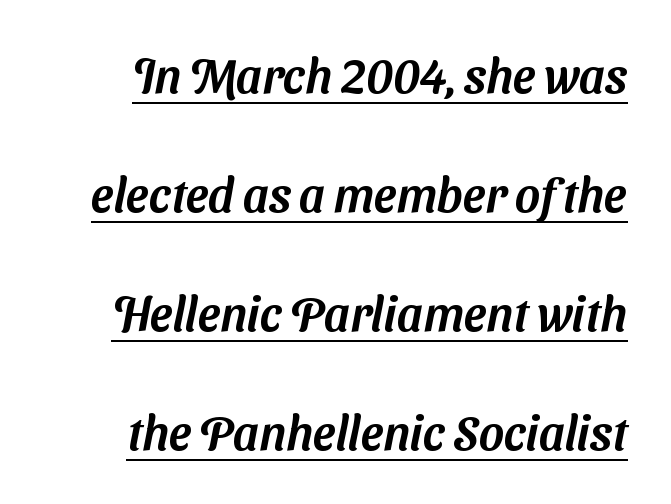
Is this a fixed-width face? No — the glyphs have proportional, varying widths. Underlining? Definitely there. Regarding leading, the lines here are spaced well apart. Here the glyphs are tracked normally, forming tight word shapes. Is this a sans? Yes — the strokes have no serifs.
